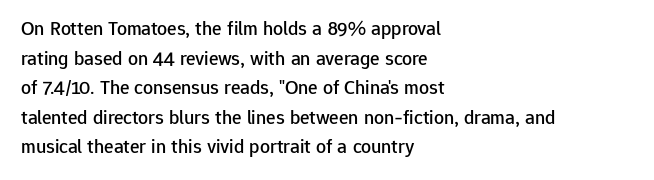
Q: Is the text italic (slanted)? A: No, it is upright.
Q: Is the text underlined? A: No.
Q: How is the paragraph aligned? A: Left-aligned.
Q: Is the spacing between letters normal or unusually wide? A: Normal.
Q: Is the spacing between lines tight, normal or loose? A: Normal.
